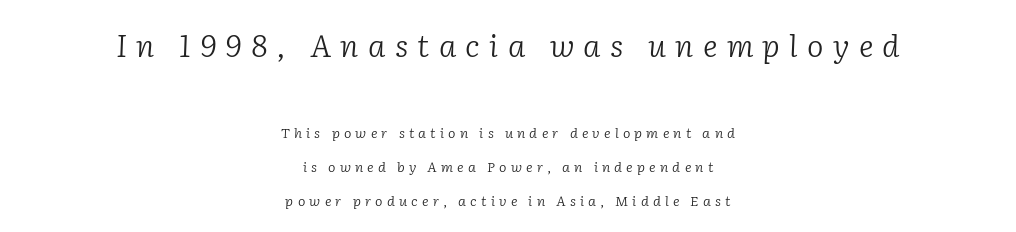
Q: Is the text bold? A: No.
Q: Is the text italic (slanted)? A: Yes, it leans right by about 2 degrees.
Q: Is the typeface a serif or a sans-serif typeface? A: Serif.
Q: Is the text underlined? A: No.
Q: How is the paragraph aligned? A: Centered.
Q: Is the spacing between letters normal or unusually wide? A: Unusually wide.
Q: Is the spacing between lines tight, normal or loose? A: Loose.
Q: Which block of text is set in a larger size, the first (top) or the second (bottom)? A: The first (top) one.
Q: Width (condensed, normal, or wide)? A: Normal.
Q: Stroke contrast? A: Low.
Q: x-height? A: Medium.
Q: Monospaced? A: No.
